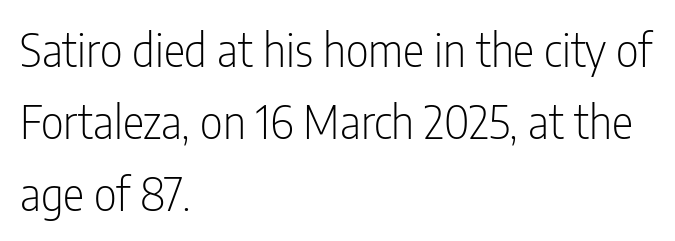
The image shows 45 px light, condensed sans-serif type, upright; set left-aligned, normal line spacing (1.6x), normal letter spacing, not underlined; low stroke contrast and a medium x-height.
